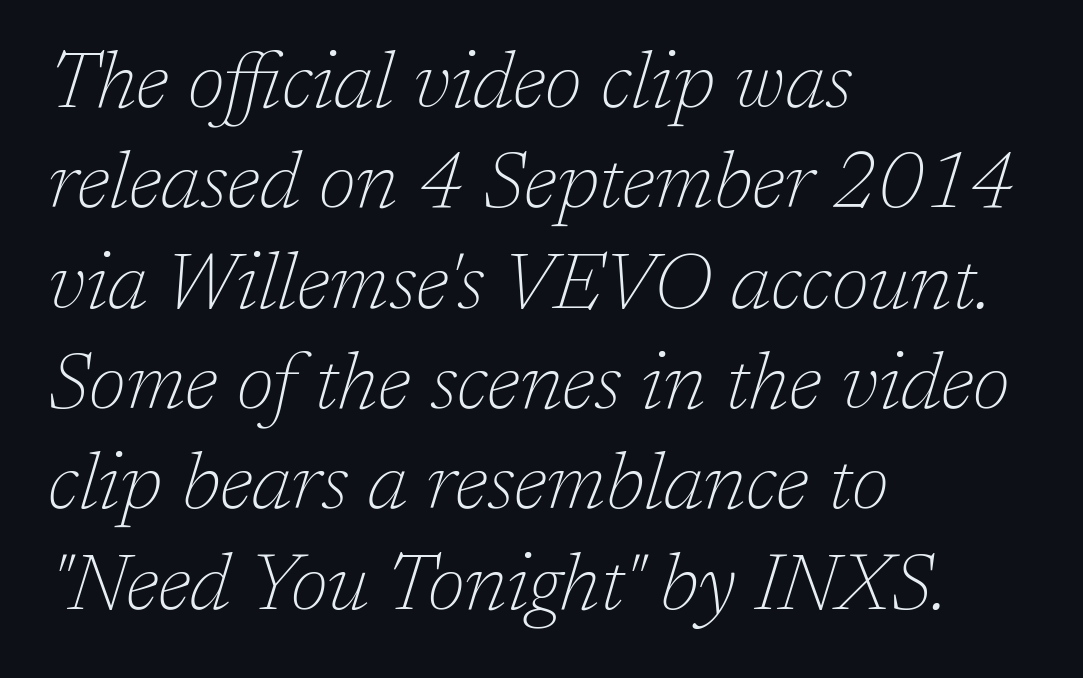
{"serif": "yes", "italic": "yes", "lean": "right", "slant_degrees": 17, "bold": "no", "weight": "thin", "width": "normal", "stroke_contrast": "low", "x_height": "medium", "monospaced": "no", "underline": "no", "align": "left", "line_spacing": "normal", "line_spacing_ratio": 1.27, "letter_spacing": "normal", "letter_spacing_em": 0.0, "glyph_px": 79}
